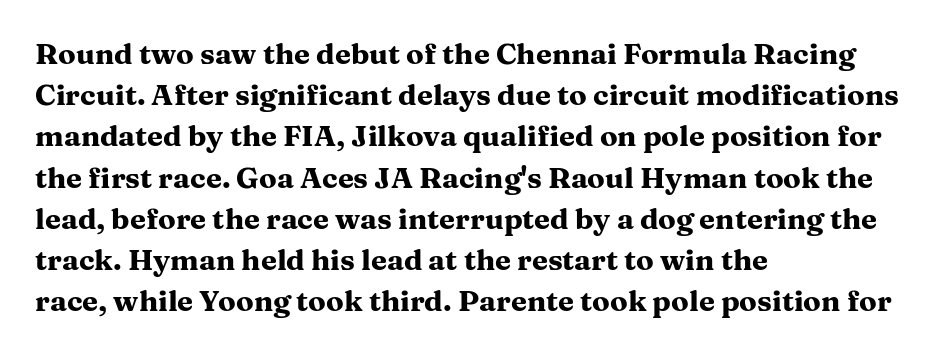
Yep, those are serifs on the letters. On the weight axis this lands at bold, roughly 700. The string is rendered with underlining switched off. Honestly, the row spacing looks completely unremarkable. Notice how the stems are strictly vertical — no italics here. Varying glyph widths throughout — classic text-font behaviour.
